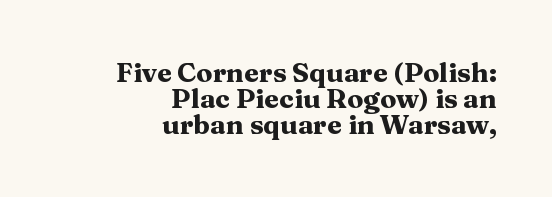
The image shows 27 px bold type, upright; set right-aligned, tight line spacing (0.97x), normal letter spacing, not underlined.
